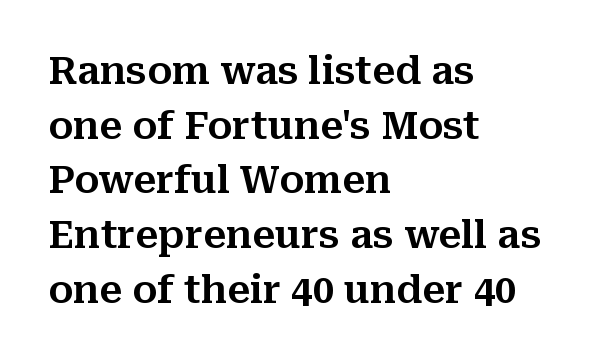
Q: Is the text italic (slanted)? A: No, it is upright.
Q: Is the typeface a serif or a sans-serif typeface? A: Serif.
Q: Is the text underlined? A: No.
Q: How is the paragraph aligned? A: Left-aligned.
Q: Is the spacing between letters normal or unusually wide? A: Normal.
Q: Is the spacing between lines tight, normal or loose? A: Normal.
Q: Width (condensed, normal, or wide)? A: Normal.
Q: Stroke contrast? A: Medium.
Q: x-height? A: Medium.
Q: Monospaced? A: No.
